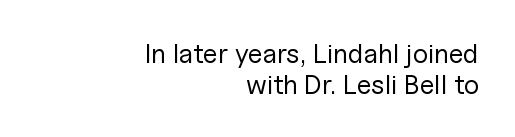
{"italic": "no", "bold": "no", "underline": "no", "align": "right", "line_spacing": "tight", "line_spacing_ratio": 1.13, "letter_spacing": "normal", "letter_spacing_em": 0.0, "glyph_px": 27}
